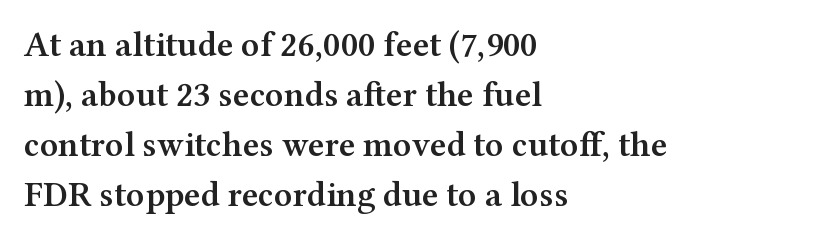
{"serif": "yes", "italic": "no", "bold": "semi", "weight": "semibold", "width": "wide", "stroke_contrast": "medium", "x_height": "medium", "monospaced": "no", "underline": "no", "align": "left", "line_spacing": "normal", "line_spacing_ratio": 1.43, "letter_spacing": "normal", "letter_spacing_em": 0.0, "glyph_px": 35}
